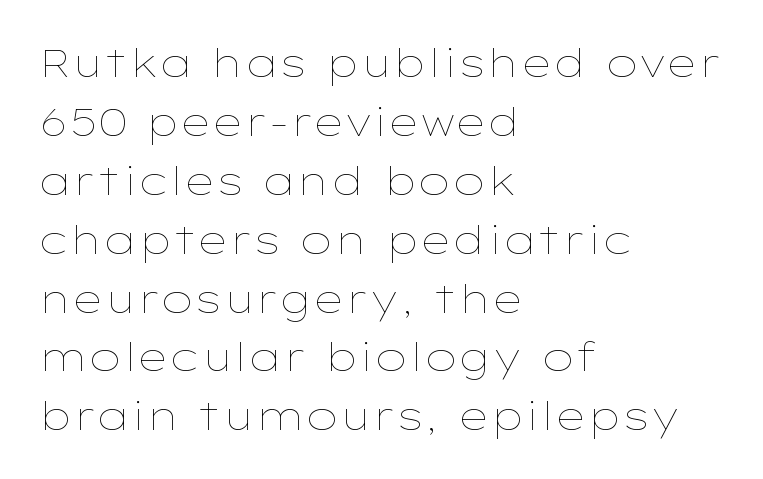
The image shows 39 px thin, wide type, upright; set left-aligned, normal line spacing (1.51x), normal letter spacing, not underlined; low stroke contrast and a medium x-height.
